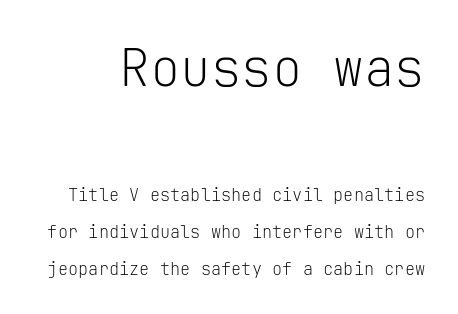
The image shows 51 px light sans-serif type, upright, monospaced; set loose line spacing (2.15x), normal letter spacing, not underlined; the first (top) block is 3.0x larger; low stroke contrast and a medium x-height.
